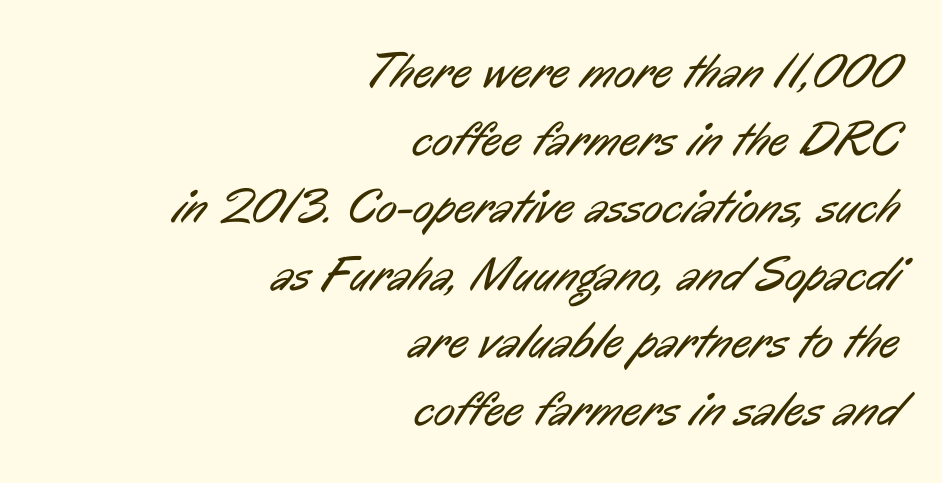
{"serif": "no", "bold": "no", "weight": "regular", "width": "condensed", "stroke_contrast": "low", "x_height": "medium", "monospaced": "no", "underline": "no", "align": "right", "line_spacing": "normal", "line_spacing_ratio": 1.38, "letter_spacing": "normal", "letter_spacing_em": 0.0, "glyph_px": 49}
